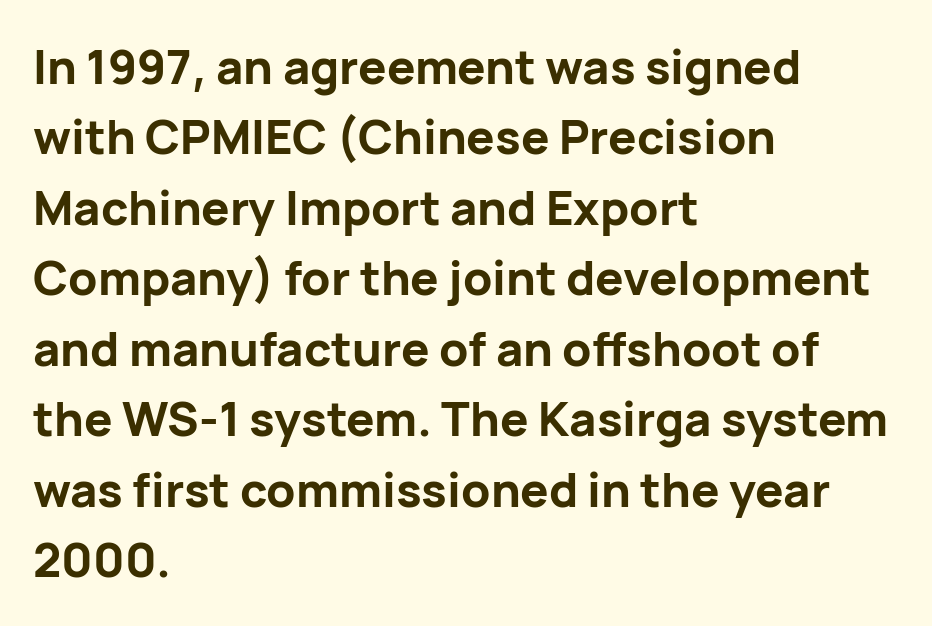
{"serif": "no", "italic": "no", "bold": "yes", "weight": "bold", "width": "normal", "stroke_contrast": "low", "x_height": "medium", "monospaced": "no", "underline": "no", "align": "left", "line_spacing": "normal", "line_spacing_ratio": 1.5, "letter_spacing": "normal", "letter_spacing_em": 0.0, "glyph_px": 47}
